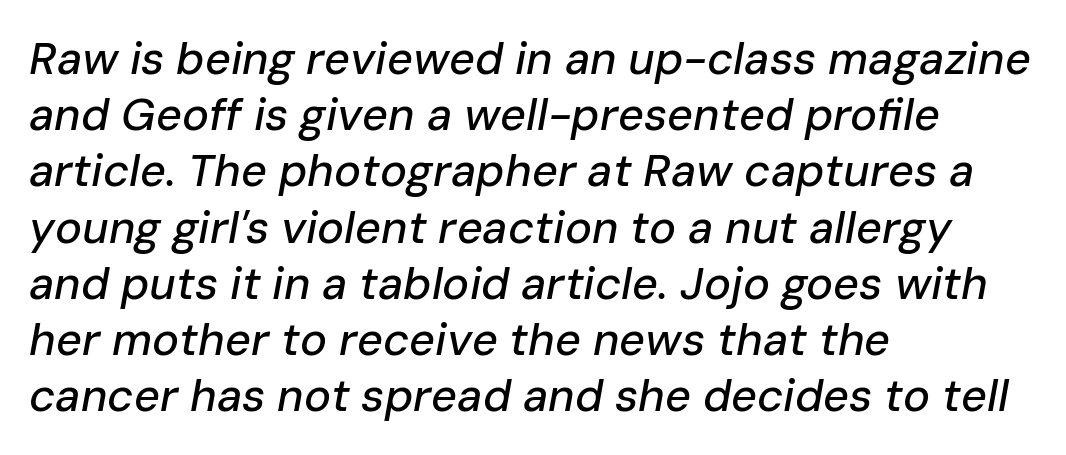
The image shows 45 px text type, italic (leaning right); set left-aligned, normal line spacing (1.25x), normal letter spacing, not underlined; low stroke contrast and a medium x-height.
